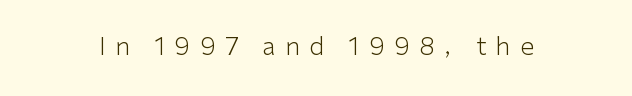
Heft: none added — not bold. Lines of text with bare space underneath. Upright lettering throughout. Here the glyphs are tracked loosely, breaking word shapes into spaced letters.
